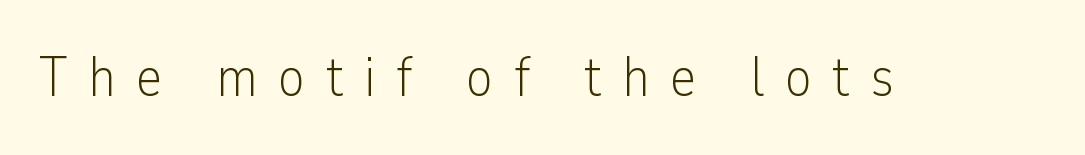
Q: Is the text bold? A: No.
Q: Is the text italic (slanted)? A: No, it is upright.
Q: Is the typeface a serif or a sans-serif typeface? A: Sans-serif.
Q: Is the text underlined? A: No.
Q: Is the spacing between letters normal or unusually wide? A: Unusually wide.
Q: Width (condensed, normal, or wide)? A: Condensed.
Q: Stroke contrast? A: Low.
Q: x-height? A: Medium.
Q: Monospaced? A: No.
